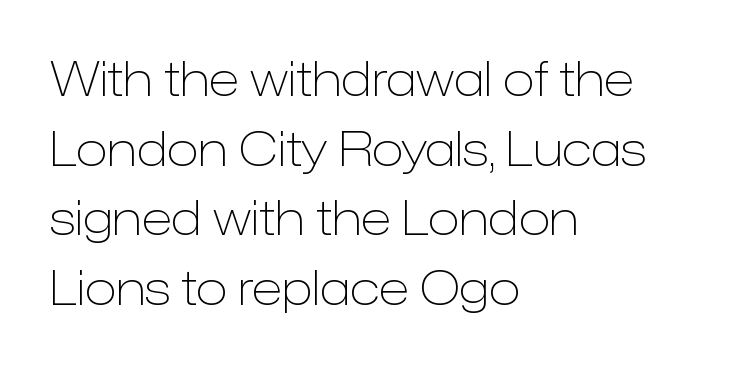
Q: Is the text bold? A: No.
Q: Is the text italic (slanted)? A: No, it is upright.
Q: Is the typeface a serif or a sans-serif typeface? A: Sans-serif.
Q: Is the text underlined? A: No.
Q: How is the paragraph aligned? A: Left-aligned.
Q: Is the spacing between letters normal or unusually wide? A: Normal.
Q: Is the spacing between lines tight, normal or loose? A: Normal.
Q: Width (condensed, normal, or wide)? A: Normal.
Q: Stroke contrast? A: Low.
Q: x-height? A: Medium.
Q: Monospaced? A: No.
